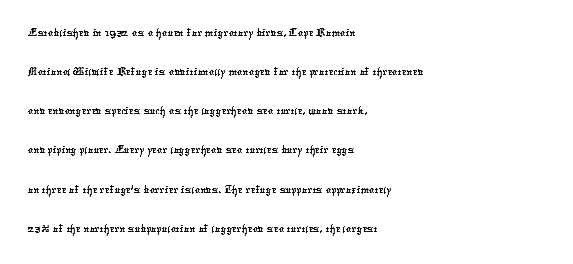
{"underline": "no", "align": "left", "line_spacing": "normal", "line_spacing_ratio": 1.45, "letter_spacing": "normal", "letter_spacing_em": 0.0, "glyph_px": 27}
